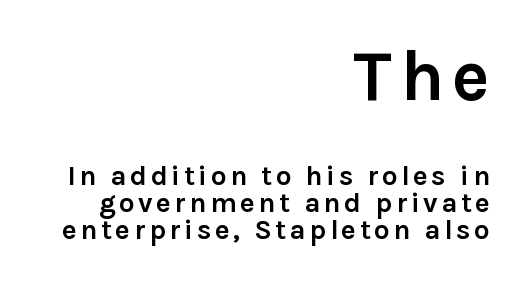
Q: Is the text bold? A: Yes.
Q: Is the text italic (slanted)? A: No, it is upright.
Q: Is the typeface a serif or a sans-serif typeface? A: Sans-serif.
Q: Is the text underlined? A: No.
Q: How is the paragraph aligned? A: Right-aligned.
Q: Is the spacing between lines tight, normal or loose? A: Tight.
Q: Which block of text is set in a larger size, the first (top) or the second (bottom)? A: The first (top) one.
Q: Width (condensed, normal, or wide)? A: Normal.
Q: Stroke contrast? A: Low.
Q: x-height? A: Medium.
Q: Monospaced? A: No.
